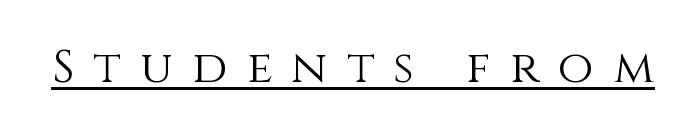
Q: Is the text bold? A: No.
Q: Is the text italic (slanted)? A: No, it is upright.
Q: Is the text underlined? A: Yes.
Q: Is the spacing between letters normal or unusually wide? A: Unusually wide.
Q: Width (condensed, normal, or wide)? A: Normal.
Q: Stroke contrast? A: Medium.
Q: x-height? A: Large.
Q: Monospaced? A: No.
